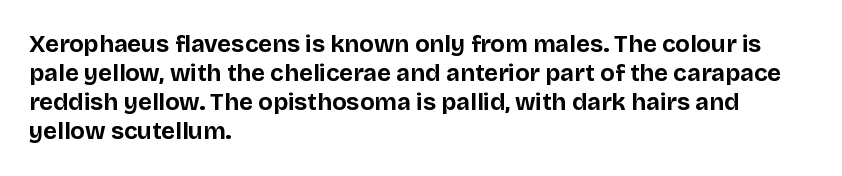
Bold? Absolutely — the strokes are thick and heavy. These lines are set flush left with a ragged right edge. Each row of text sits above clean, open space. There is no visible air inserted between adjacent glyphs. The type sits square on the baseline with zero lean.
